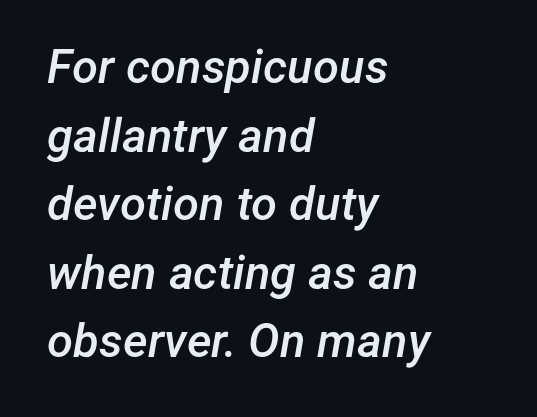
Casual observation: everything's shoved over to the left. Character widths vary here, with narrow letters taking less room than wide ones. The specimen omits any rule beneath the text block's lines. I'd describe the lettering as semibold — firm but not a full bold. The passage shown stacks its lines at a standard gap.
